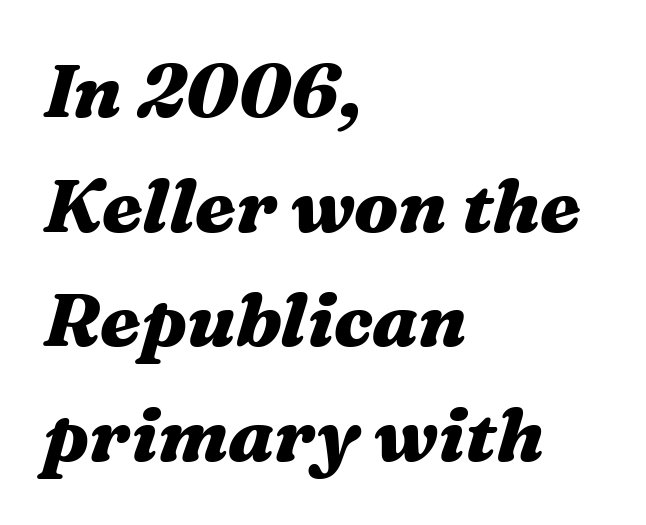
The image shows 75 px heavy, wide type, italic (leaning right); set left-aligned, normal line spacing (1.53x), normal letter spacing, not underlined; medium stroke contrast and a medium x-height.
